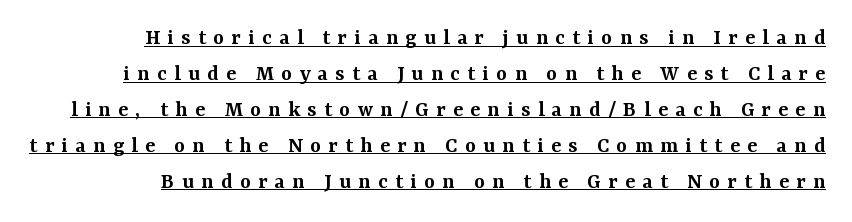
Q: Is the text bold? A: Semi-bold.
Q: Is the text italic (slanted)? A: No, it is upright.
Q: Is the text underlined? A: Yes.
Q: Is the spacing between letters normal or unusually wide? A: Unusually wide.
Q: Is the spacing between lines tight, normal or loose? A: Normal.
